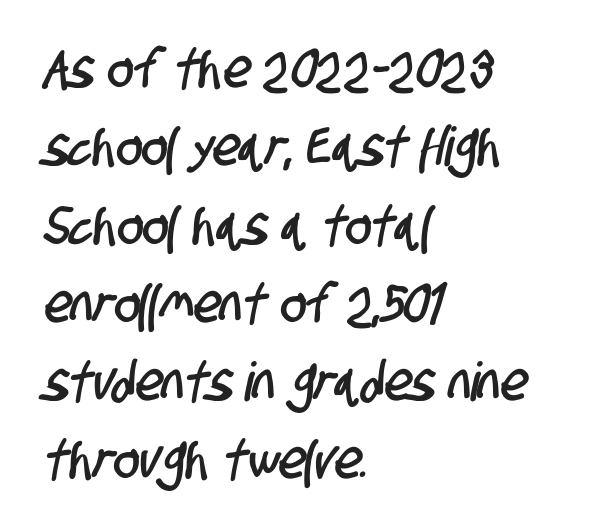
{"serif": "no", "width": "condensed", "stroke_contrast": "low", "x_height": "large", "monospaced": "no", "underline": "no", "align": "left", "line_spacing": "normal", "line_spacing_ratio": 1.45, "letter_spacing": "normal", "letter_spacing_em": 0.0, "glyph_px": 54}
